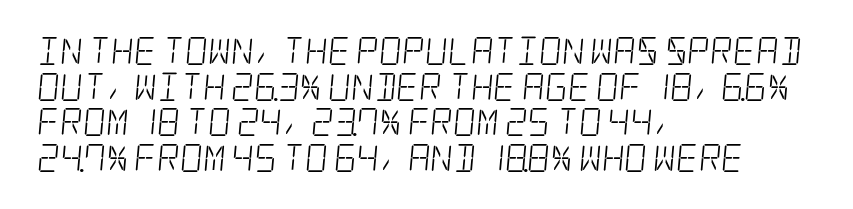
Q: Is the text bold? A: No.
Q: Is the typeface a serif or a sans-serif typeface? A: Serif.
Q: Is the text underlined? A: No.
Q: How is the paragraph aligned? A: Left-aligned.
Q: Is the spacing between letters normal or unusually wide? A: Normal.
Q: Is the spacing between lines tight, normal or loose? A: Normal.
Q: Width (condensed, normal, or wide)? A: Condensed.
Q: Stroke contrast? A: Low.
Q: x-height? A: Large.
